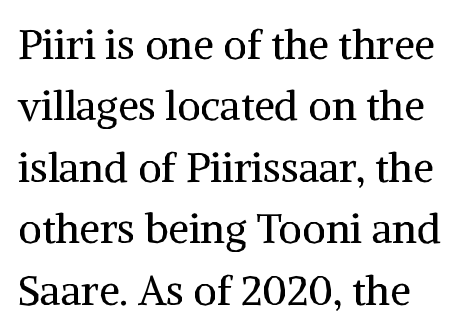
Q: Is the text bold? A: No.
Q: Is the text italic (slanted)? A: No, it is upright.
Q: Is the typeface a serif or a sans-serif typeface? A: Serif.
Q: Is the text underlined? A: No.
Q: How is the paragraph aligned? A: Left-aligned.
Q: Is the spacing between letters normal or unusually wide? A: Normal.
Q: Is the spacing between lines tight, normal or loose? A: Normal.
Q: Width (condensed, normal, or wide)? A: Normal.
Q: Stroke contrast? A: Medium.
Q: x-height? A: Medium.
Q: Monospaced? A: No.
